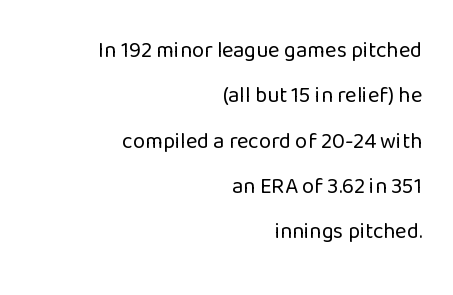
Q: Is the text bold? A: No.
Q: Is the text italic (slanted)? A: No, it is upright.
Q: Is the text underlined? A: No.
Q: How is the paragraph aligned? A: Right-aligned.
Q: Is the spacing between letters normal or unusually wide? A: Normal.
Q: Is the spacing between lines tight, normal or loose? A: Loose.
